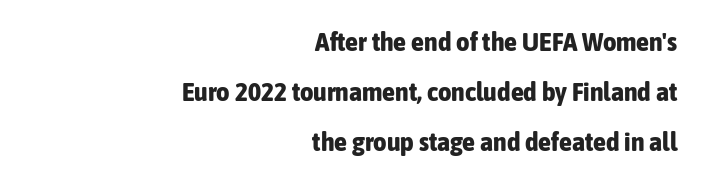
The image shows 26 px bold type, upright; set right-aligned, loose line spacing (1.92x), normal letter spacing, not underlined.
